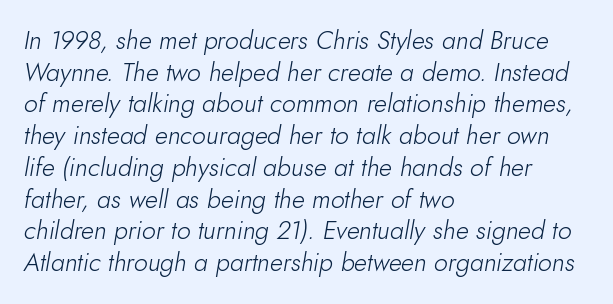
A typesetter would mark this as italic. Weight class: somewhere from thin through regular. Short and long lines alike share a common starting point at left. The line texture is even and compact thanks to regular tracking. A bare baseline throughout the passage. If you measured baseline to baseline, you'd find a middling distance.
